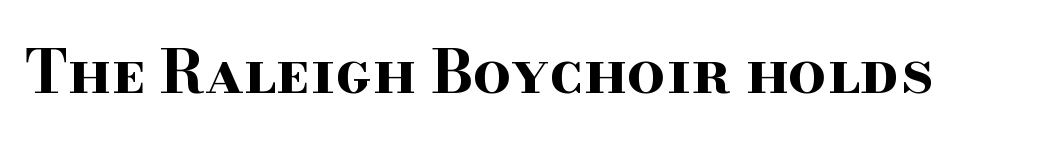
Q: Is the text bold? A: Yes.
Q: Is the text italic (slanted)? A: No, it is upright.
Q: Is the typeface a serif or a sans-serif typeface? A: Serif.
Q: Is the text underlined? A: No.
Q: Is the spacing between letters normal or unusually wide? A: Normal.
Q: Width (condensed, normal, or wide)? A: Wide.
Q: Stroke contrast? A: High.
Q: x-height? A: Small.
Q: Monospaced? A: No.
